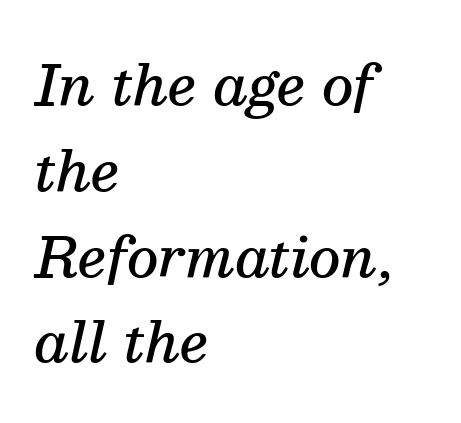
{"serif": "yes", "italic": "yes", "lean": "right", "slant_degrees": 13, "bold": "semi", "weight": "semibold", "width": "normal", "stroke_contrast": "medium", "x_height": "medium", "monospaced": "no", "underline": "no", "align": "left", "line_spacing": "normal", "line_spacing_ratio": 1.56, "letter_spacing": "normal", "letter_spacing_em": 0.0, "glyph_px": 55}
